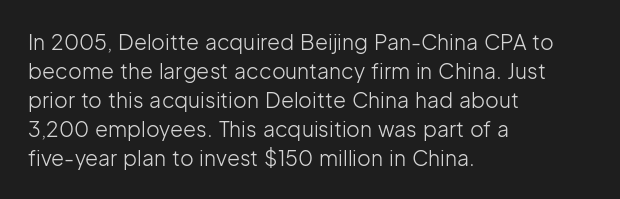
The image shows 21 px text type, upright; set left-aligned, normal line spacing (1.38x), normal letter spacing, not underlined.
